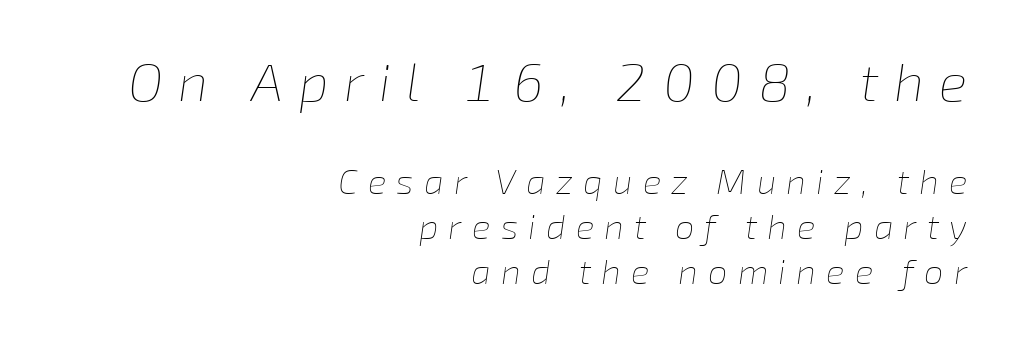
The image shows 53 px thin type, italic (leaning right); set right-aligned, normal line spacing (1.29x), unusually wide letter spacing (+0.29 em), not underlined; the first (top) block is 1.51x larger; low stroke contrast and a medium x-height.
